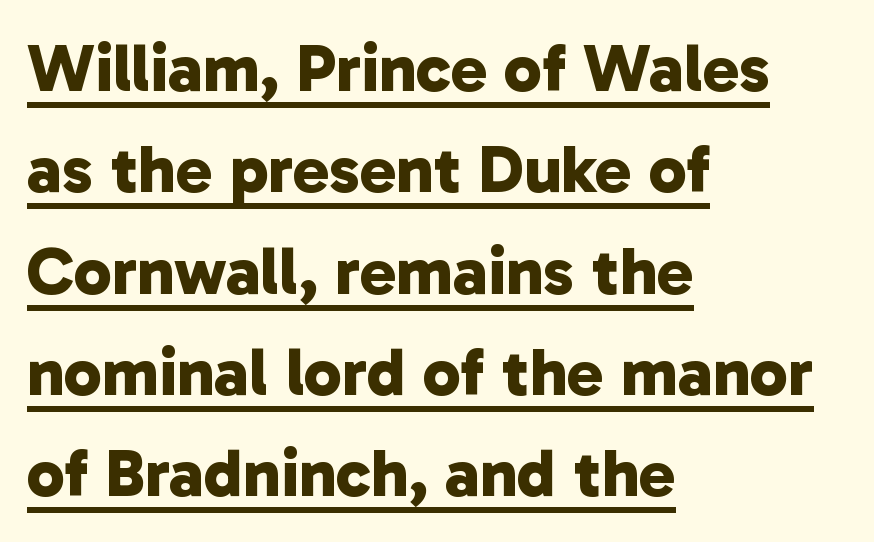
{"serif": "no", "bold": "yes", "weight": "bold", "width": "normal", "stroke_contrast": "low", "x_height": "medium", "monospaced": "no", "underline": "yes", "align": "left", "line_spacing": "normal", "line_spacing_ratio": 1.49, "letter_spacing": "normal", "letter_spacing_em": 0.0, "glyph_px": 68}
